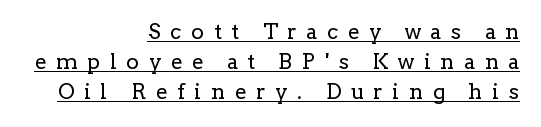
Does extra space separate the letters? Yes, quite a lot of it. Each line of the rendering has a horizontal stroke beneath the glyphs. Horizontally, the lines are justified to the trailing edge only. The cut favours lightness, reaching ordinary text weight at its darkest. The line-height multiplier appears to be the usual default.
